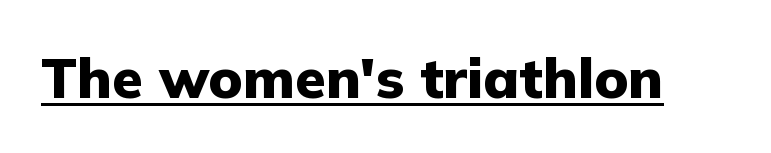
You'd pick this weight for a headline — it's a proper bold. What decoration does the sample have? An underline. What kind of face is this? One without serifs — a sans. How are the letters spaced? Ordinarily, with no added tracking.
